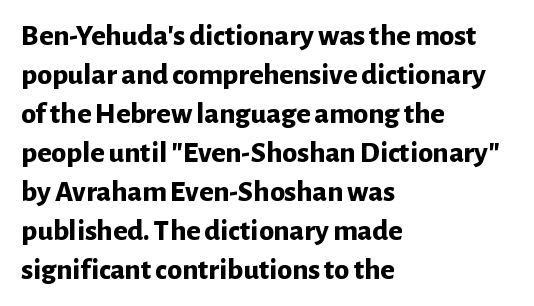
The image shows 30 px bold sans-serif type, upright; set left-aligned, normal line spacing (1.3x), normal letter spacing, not underlined; low stroke contrast and a medium x-height.
